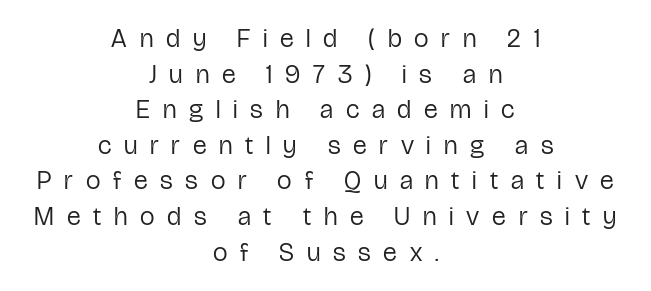
Q: Is the text bold? A: No.
Q: Is the text italic (slanted)? A: No, it is upright.
Q: Is the text underlined? A: No.
Q: How is the paragraph aligned? A: Centered.
Q: Is the spacing between letters normal or unusually wide? A: Unusually wide.
Q: Is the spacing between lines tight, normal or loose? A: Normal.
